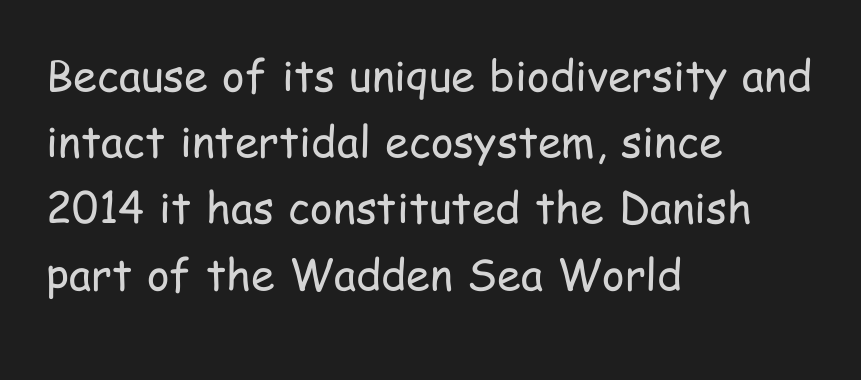
Short note: letters normally spaced. Every row of glyphs begins at an identical x-position on the left. Descenders are the only things crossing below the line. Font category for this specimen: sans-serif. Stems and bowls with no extra thickness — not bold.
